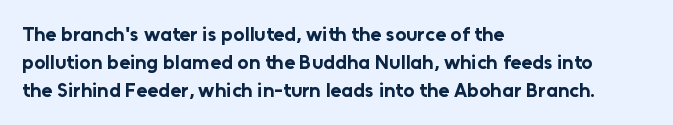
Q: Is the text bold? A: Yes.
Q: Is the text italic (slanted)? A: No, it is upright.
Q: Is the text underlined? A: No.
Q: How is the paragraph aligned? A: Left-aligned.
Q: Is the spacing between letters normal or unusually wide? A: Normal.
Q: Is the spacing between lines tight, normal or loose? A: Normal.
